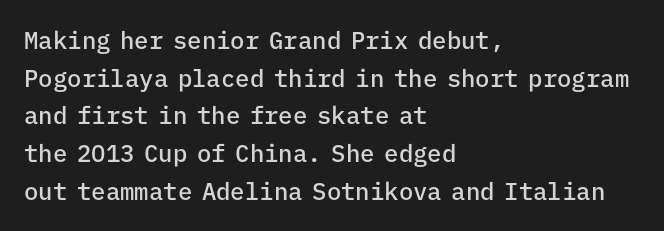
{"italic": "no", "bold": "semi", "underline": "no", "align": "left", "line_spacing": "normal", "line_spacing_ratio": 1.57, "letter_spacing": "normal", "letter_spacing_em": 0.0, "glyph_px": 24}
